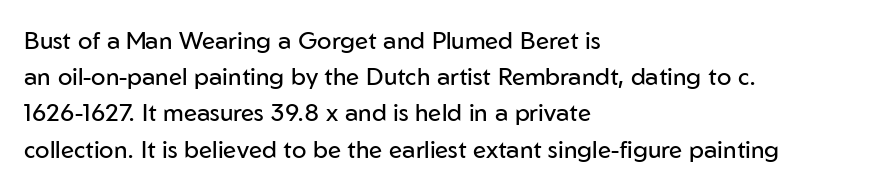
Q: Is the text bold? A: No.
Q: Is the text italic (slanted)? A: No, it is upright.
Q: Is the text underlined? A: No.
Q: How is the paragraph aligned? A: Left-aligned.
Q: Is the spacing between letters normal or unusually wide? A: Normal.
Q: Is the spacing between lines tight, normal or loose? A: Normal.
